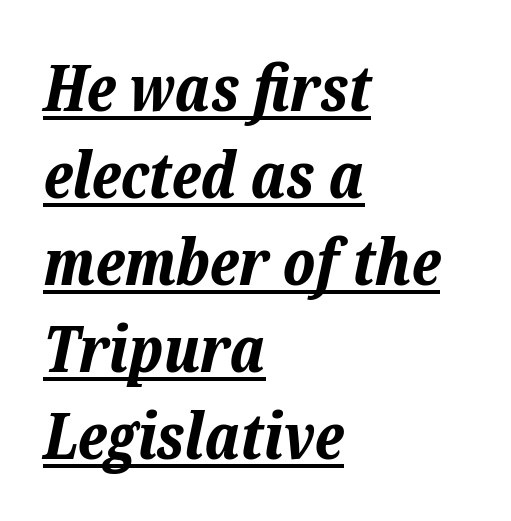
The typesetter chose a ragged-right arrangement here. The rendering applies a slant to the glyphs. A typesetter would call this proportional, since set widths differ per character. I'd describe the lettering as bold — thick and assertive. The typesetter has applied underlining to the passage shown.
